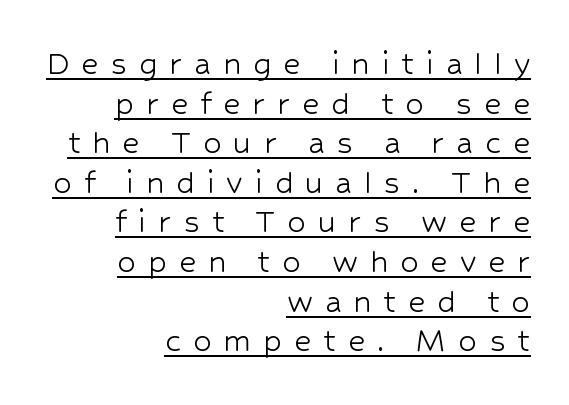
The image shows 37 px light sans-serif type, upright; set right-aligned, tight line spacing (1.07x), unusually wide letter spacing (+0.32 em), underlined; low stroke contrast and a medium x-height.
